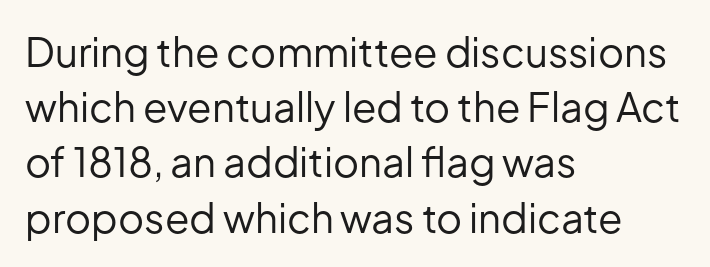
{"serif": "no", "italic": "no", "bold": "no", "weight": "regular", "width": "normal", "stroke_contrast": "low", "x_height": "medium", "monospaced": "no", "underline": "no", "align": "left", "line_spacing": "normal", "line_spacing_ratio": 1.38, "letter_spacing": "normal", "letter_spacing_em": 0.0, "glyph_px": 40}
